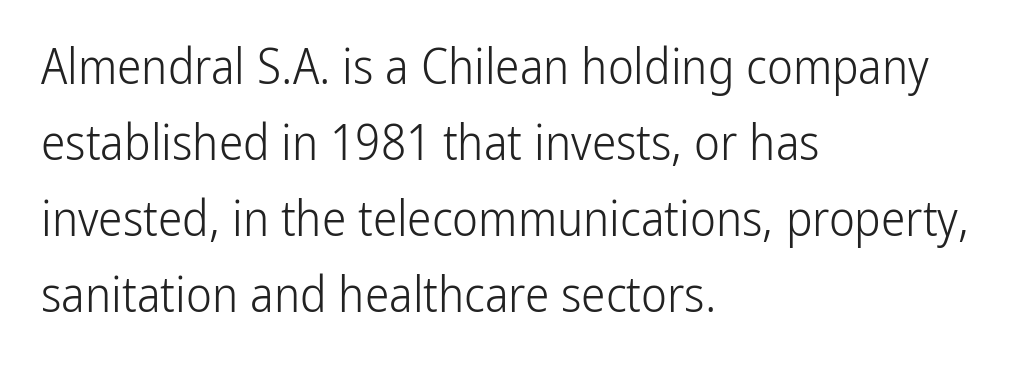
{"serif": "no", "italic": "no", "bold": "no", "weight": "light", "width": "condensed", "stroke_contrast": "low", "x_height": "medium", "monospaced": "no", "underline": "no", "align": "left", "line_spacing": "normal", "line_spacing_ratio": 1.55, "letter_spacing": "normal", "letter_spacing_em": 0.0, "glyph_px": 49}
